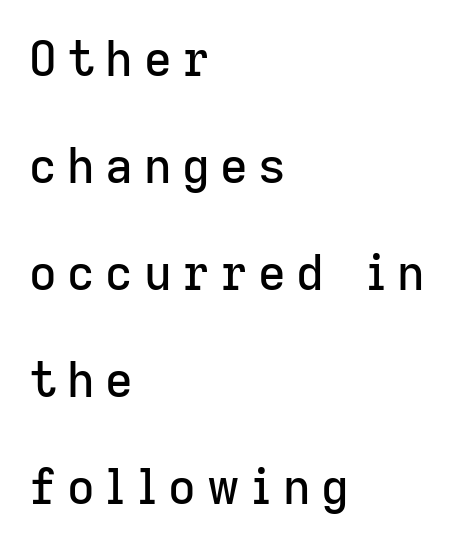
The image shows 48 px sans-serif type, upright; set left-aligned, loose line spacing (2.23x), unusually wide letter spacing (+0.22 em), not underlined; low stroke contrast and a medium x-height.
